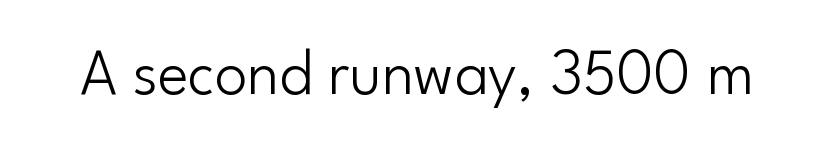
Q: Is the text bold? A: No.
Q: Is the text italic (slanted)? A: No, it is upright.
Q: Is the typeface a serif or a sans-serif typeface? A: Sans-serif.
Q: Is the text underlined? A: No.
Q: Is the spacing between letters normal or unusually wide? A: Normal.
Q: Width (condensed, normal, or wide)? A: Normal.
Q: Stroke contrast? A: Low.
Q: x-height? A: Small.
Q: Monospaced? A: No.
